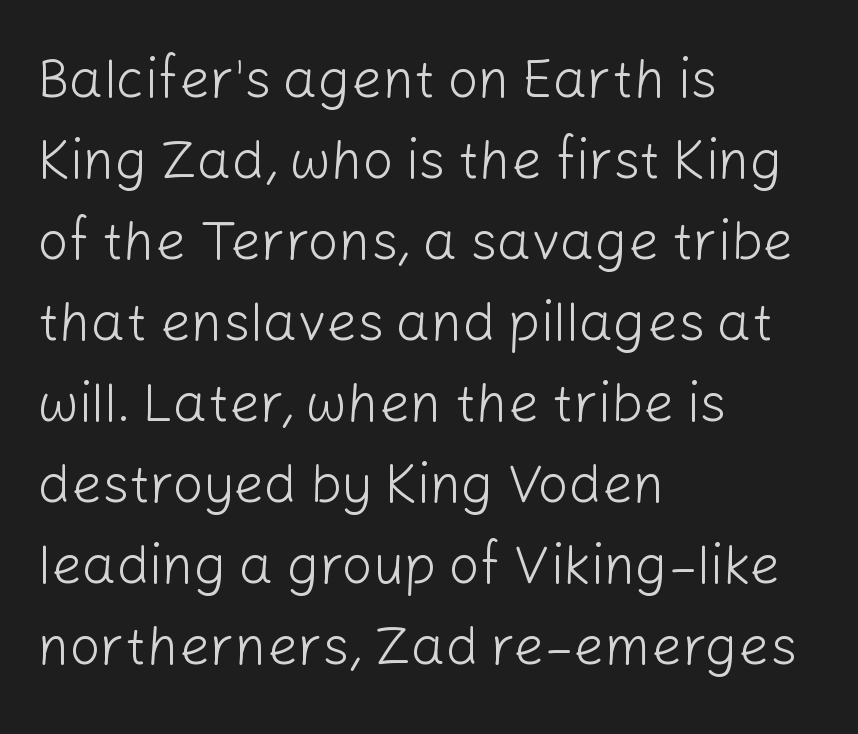
Q: Is the text bold? A: No.
Q: Is the text italic (slanted)? A: No, it is upright.
Q: Is the typeface a serif or a sans-serif typeface? A: Sans-serif.
Q: Is the text underlined? A: No.
Q: How is the paragraph aligned? A: Left-aligned.
Q: Is the spacing between letters normal or unusually wide? A: Normal.
Q: Is the spacing between lines tight, normal or loose? A: Normal.
Q: Width (condensed, normal, or wide)? A: Normal.
Q: Stroke contrast? A: Low.
Q: x-height? A: Medium.
Q: Monospaced? A: No.
